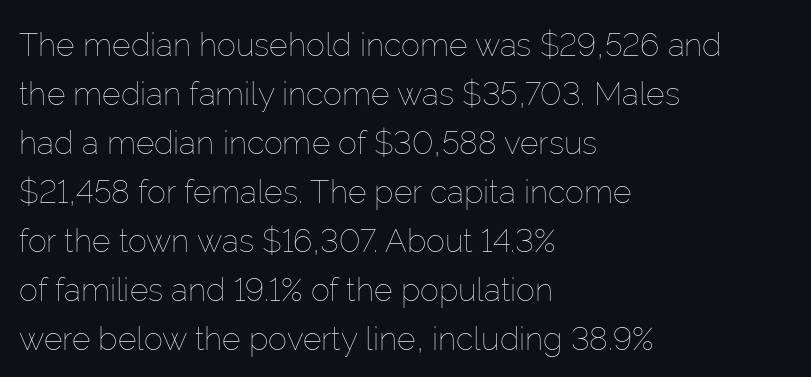
Q: Is the text bold? A: No.
Q: Is the text italic (slanted)? A: No, it is upright.
Q: Is the text underlined? A: No.
Q: How is the paragraph aligned? A: Left-aligned.
Q: Is the spacing between letters normal or unusually wide? A: Normal.
Q: Is the spacing between lines tight, normal or loose? A: Normal.
Q: Width (condensed, normal, or wide)? A: Normal.
Q: Stroke contrast? A: Low.
Q: x-height? A: Medium.
Q: Monospaced? A: No.
